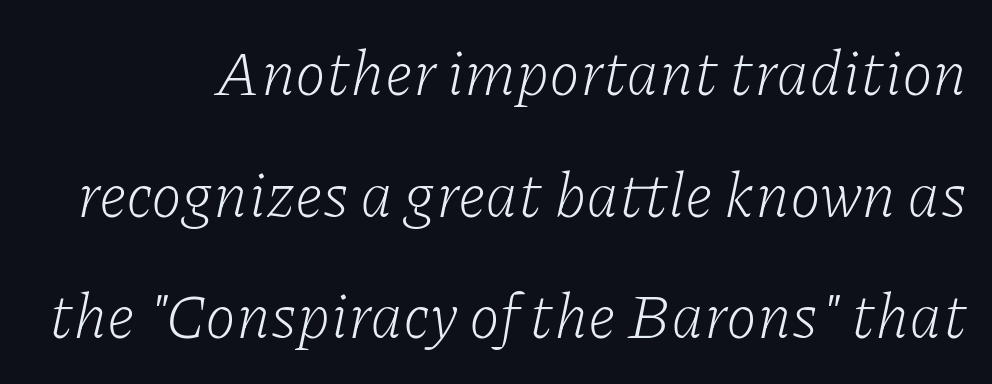
{"serif": "yes", "italic": "yes", "lean": "right", "slant_degrees": 11, "bold": "no", "weight": "light", "width": "normal", "stroke_contrast": "low", "x_height": "medium", "monospaced": "no", "underline": "no", "line_spacing": "loose", "line_spacing_ratio": 1.93, "letter_spacing": "normal", "letter_spacing_em": 0.0, "glyph_px": 63}
